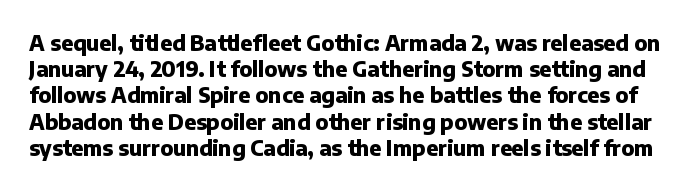
The image shows 21 px bold type, upright; set normal line spacing (1.25x), normal letter spacing, not underlined.
